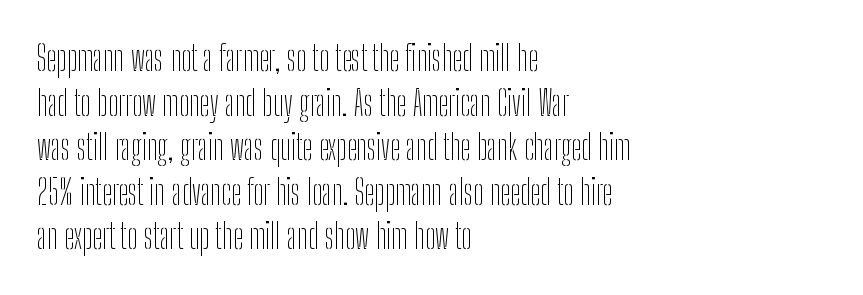
Q: Is the text bold? A: No.
Q: Is the text italic (slanted)? A: No, it is upright.
Q: Is the typeface a serif or a sans-serif typeface? A: Sans-serif.
Q: Is the text underlined? A: No.
Q: How is the paragraph aligned? A: Left-aligned.
Q: Is the spacing between letters normal or unusually wide? A: Normal.
Q: Is the spacing between lines tight, normal or loose? A: Normal.
Q: Width (condensed, normal, or wide)? A: Condensed.
Q: Stroke contrast? A: Low.
Q: x-height? A: Medium.
Q: Monospaced? A: No.
